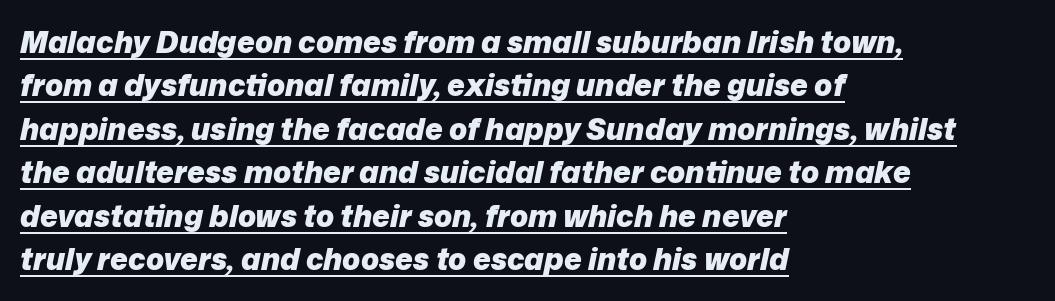
The image shows 30 px heavy type, italic (leaning right); set left-aligned, normal line spacing (1.45x), normal letter spacing, underlined; low stroke contrast and a medium x-height.
